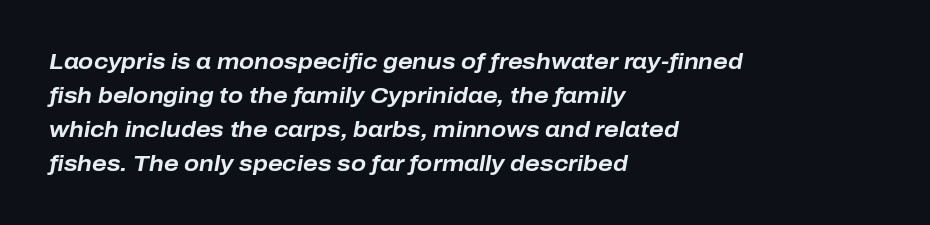
This is heavy type, rendered in bold. Whoever set this chose a conventional vertical rhythm. Type without underlining. The letterforms sit shoulder to shoulder at normal distance.
